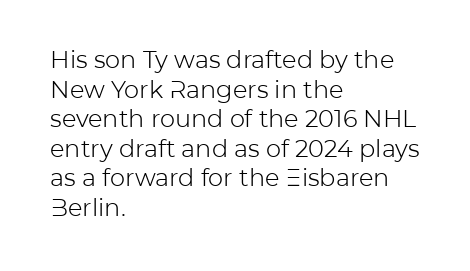
Words appear dense and cohesive because spacing is normal. Stem width sits at or under what a default text font uses. Honestly, there is no underline to notice here at all. The lettering stays uniformly vertical, giving the passage a roman look.
